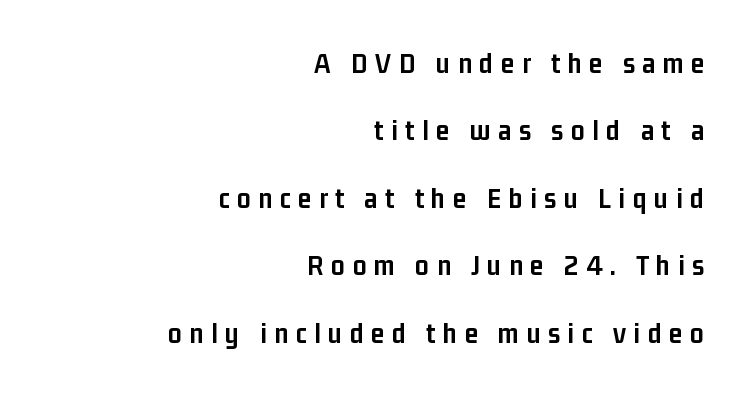
The image shows 30 px semibold, condensed sans-serif type, upright; set right-aligned, loose line spacing (2.25x), unusually wide letter spacing (+0.25 em), not underlined; low stroke contrast and a medium x-height.
